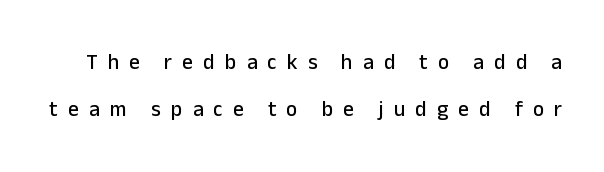
{"italic": "no", "underline": "no", "line_spacing": "loose", "line_spacing_ratio": 2.26, "letter_spacing": "wide", "letter_spacing_em": 0.49, "glyph_px": 21}
